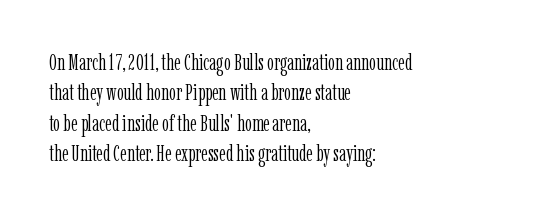
Q: Is the text bold? A: No.
Q: Is the text italic (slanted)? A: No, it is upright.
Q: Is the text underlined? A: No.
Q: How is the paragraph aligned? A: Left-aligned.
Q: Is the spacing between letters normal or unusually wide? A: Normal.
Q: Is the spacing between lines tight, normal or loose? A: Normal.
